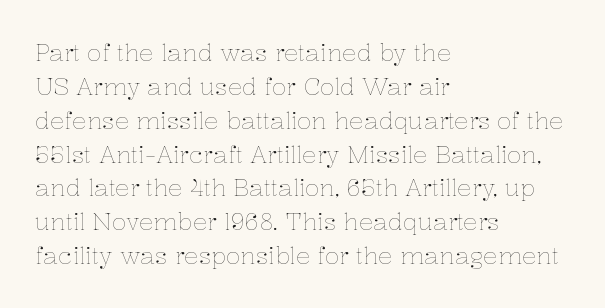
The image shows 24 px text type, upright; set left-aligned, normal line spacing (1.41x), normal letter spacing, not underlined.
